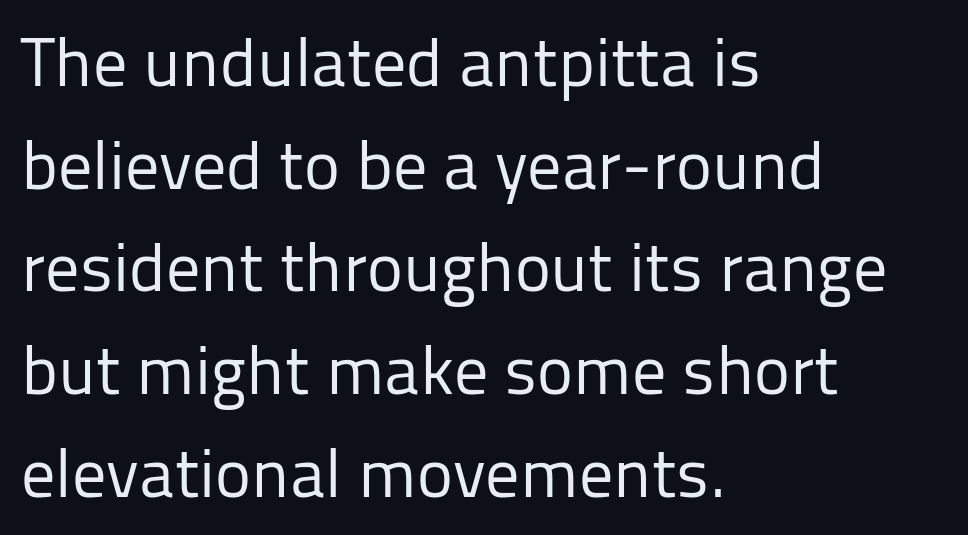
The image shows 68 px regular-weight sans-serif type, upright; set left-aligned, normal line spacing (1.51x), normal letter spacing, not underlined; low stroke contrast and a medium x-height.
